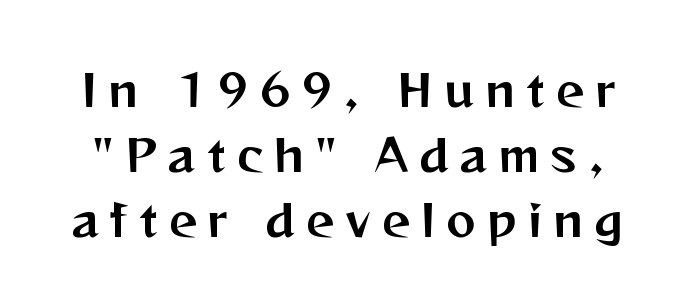
{"serif": "no", "italic": "no", "width": "normal", "stroke_contrast": "medium", "x_height": "medium", "monospaced": "no", "underline": "no", "line_spacing": "normal", "line_spacing_ratio": 1.48, "letter_spacing": "wide", "letter_spacing_em": 0.26, "glyph_px": 44}
